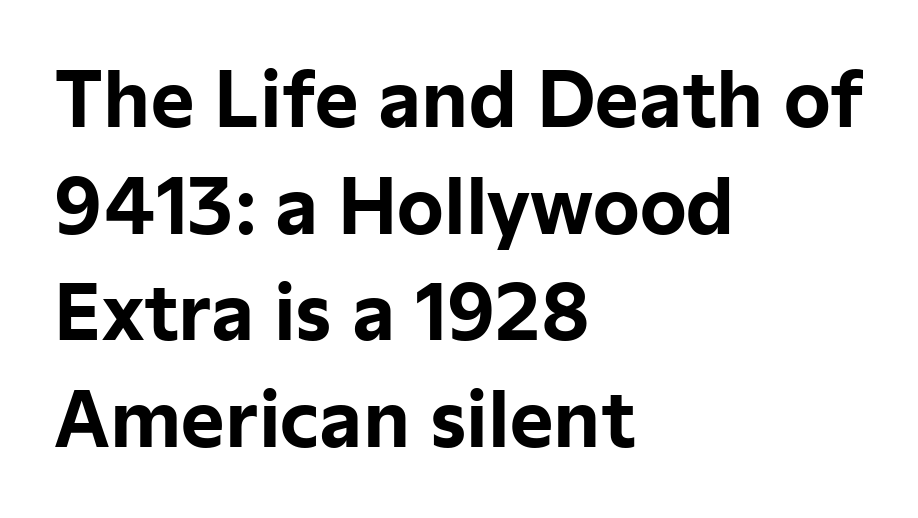
You'd pick this weight for a headline — it's a proper bold. Letter spacing: default. Casual observation: everything's shoved over to the left. These lines were composed using upright roman letters.
